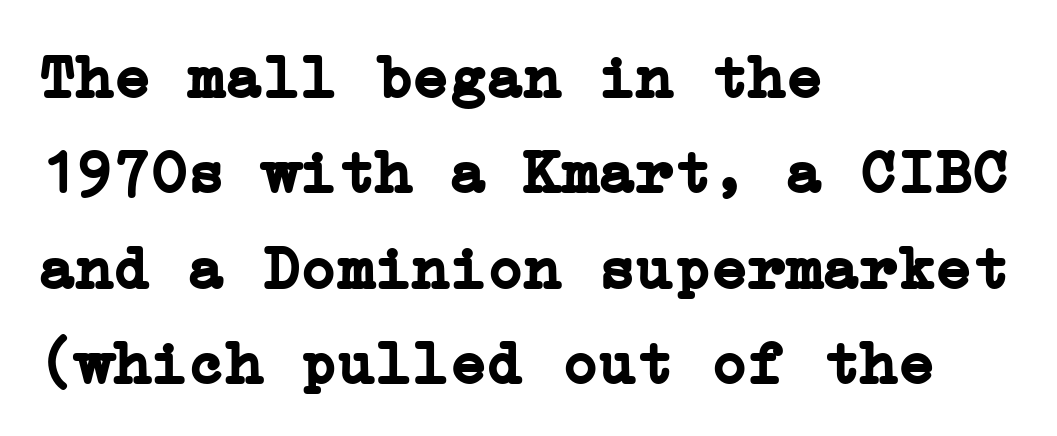
{"serif": "yes", "italic": "no", "bold": "yes", "weight": "semibold", "width": "normal", "stroke_contrast": "low", "x_height": "medium", "underline": "no", "align": "left", "line_spacing": "normal", "line_spacing_ratio": 1.54, "letter_spacing": "normal", "letter_spacing_em": 0.0, "glyph_px": 62}
